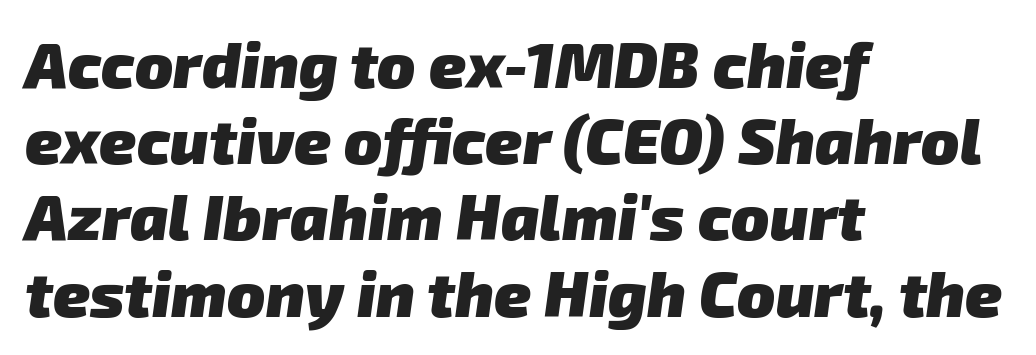
{"serif": "no", "bold": "yes", "weight": "heavy", "width": "normal", "stroke_contrast": "low", "x_height": "medium", "monospaced": "no", "underline": "no", "align": "left", "line_spacing_ratio": 1.21, "letter_spacing": "normal", "letter_spacing_em": 0.0, "glyph_px": 63}
